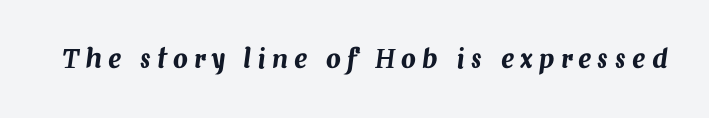
The image shows 26 px text type, italic (leaning right); set unusually wide letter spacing (+0.24 em), not underlined.
